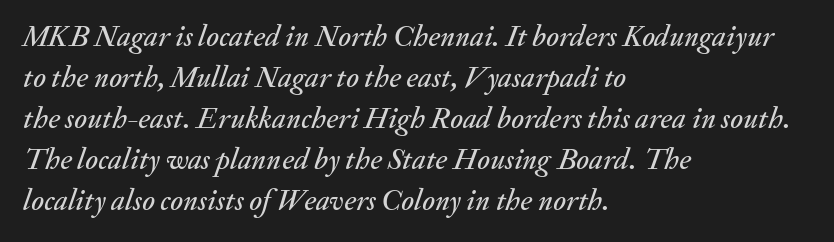
A bare baseline throughout the passage. An italicized treatment has been applied to the whole sample. The type is set solid horizontally, with unmodified tracking. Baseline-to-baseline distance is the conventional proportion of letter height. A student would call this left alignment; a typographer would say flush left, rag right.
